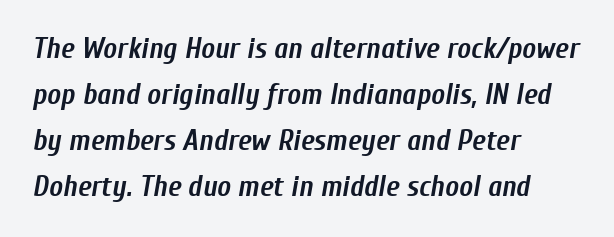
The image shows 29 px semibold, condensed type, italic (leaning right); set left-aligned, normal line spacing (1.59x), normal letter spacing, not underlined; low stroke contrast and a medium x-height.
